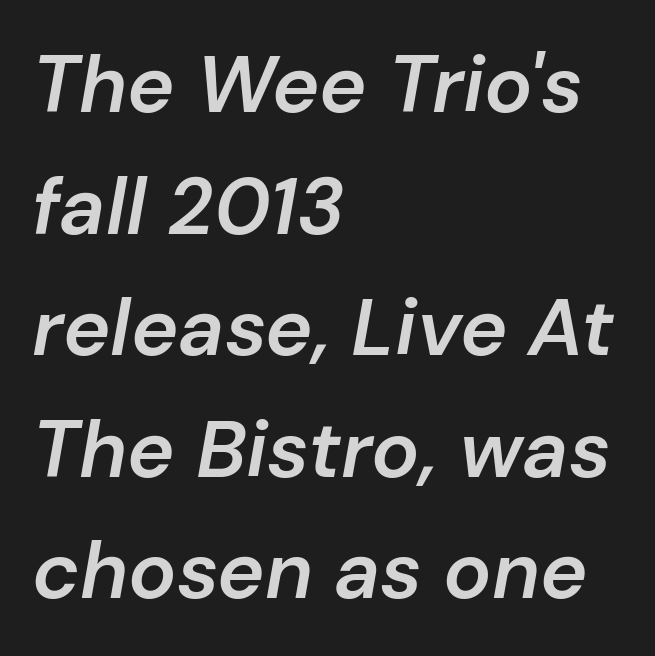
{"italic": "yes", "lean": "right", "slant_degrees": 10, "bold": "semi", "weight": "semibold", "width": "normal", "stroke_contrast": "low", "x_height": "medium", "monospaced": "no", "underline": "no", "align": "left", "line_spacing": "normal", "line_spacing_ratio": 1.52, "letter_spacing": "normal", "letter_spacing_em": 0.0, "glyph_px": 80}
